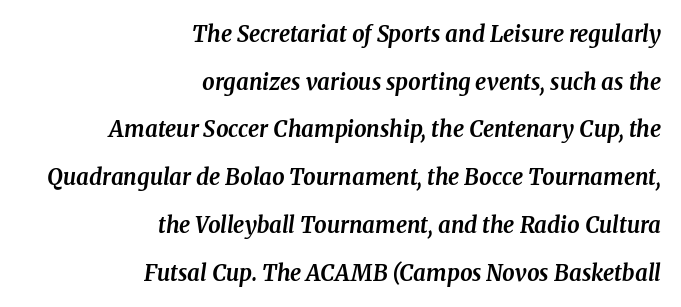
{"italic": "yes", "lean": "right", "slant_degrees": 8, "bold": "yes", "underline": "no", "align": "right", "line_spacing": "loose", "line_spacing_ratio": 2.17, "letter_spacing": "normal", "letter_spacing_em": 0.0, "glyph_px": 22}
